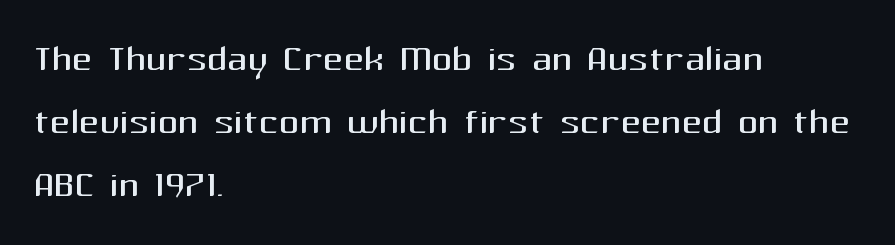
{"serif": "no", "italic": "no", "bold": "no", "weight": "regular", "width": "normal", "stroke_contrast": "medium", "x_height": "medium", "monospaced": "no", "underline": "no", "align": "left", "line_spacing": "normal", "line_spacing_ratio": 1.26, "letter_spacing": "normal", "letter_spacing_em": 0.0, "glyph_px": 50}
